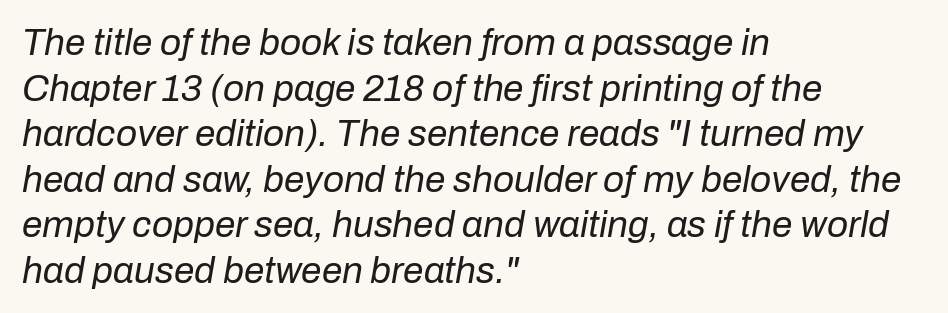
The image shows 37 px regular-weight type, italic (leaning right); set left-aligned, line spacing 1.23x, normal letter spacing, not underlined; low stroke contrast and a medium x-height.
